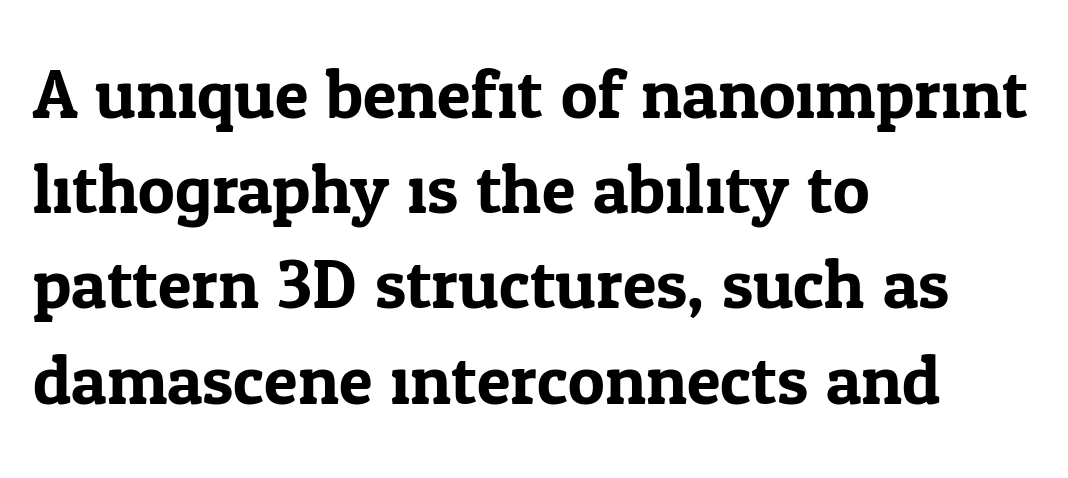
The image shows 69 px serif type, upright; set left-aligned, normal line spacing (1.38x), normal letter spacing, not underlined; low stroke contrast and a medium x-height.
